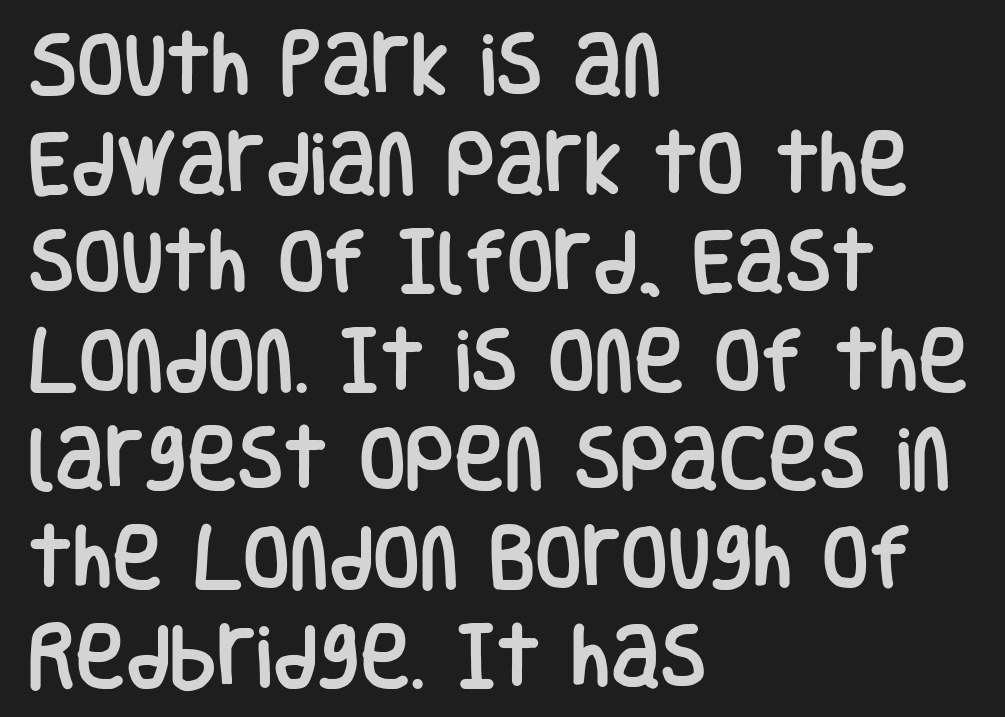
Q: Is the text italic (slanted)? A: No, it is upright.
Q: Is the typeface a serif or a sans-serif typeface? A: Sans-serif.
Q: Is the text underlined? A: No.
Q: How is the paragraph aligned? A: Left-aligned.
Q: Is the spacing between letters normal or unusually wide? A: Normal.
Q: Is the spacing between lines tight, normal or loose? A: Normal.
Q: Width (condensed, normal, or wide)? A: Condensed.
Q: Stroke contrast? A: Low.
Q: x-height? A: Large.
Q: Monospaced? A: No.
